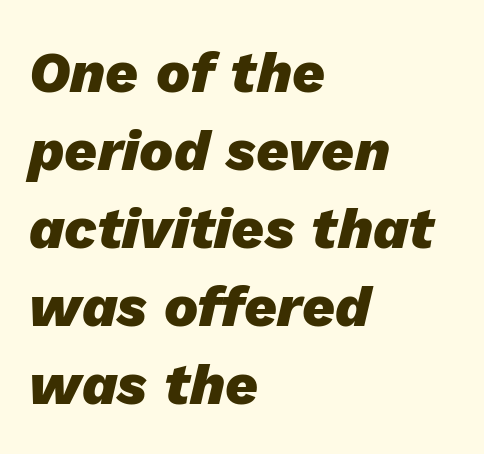
The image shows 57 px heavy type, italic (leaning right); set left-aligned, normal line spacing (1.37x), normal letter spacing, not underlined; low stroke contrast and a medium x-height.
